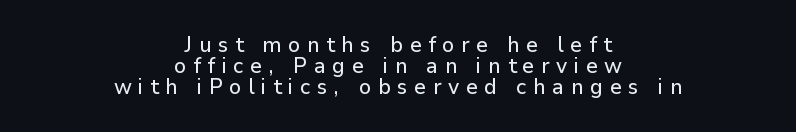
The image shows 22 px text type, upright; set centered, tight line spacing (0.96x), unusually wide letter spacing (+0.3 em), not underlined.
